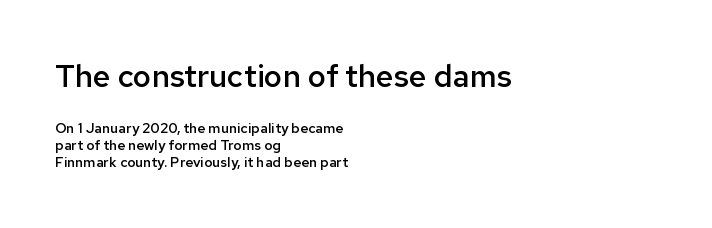
The image shows 31 px semibold sans-serif type, upright; set left-aligned, line spacing 1.23x, normal letter spacing, not underlined; the first (top) block is 2.21x larger; low stroke contrast and a medium x-height.
